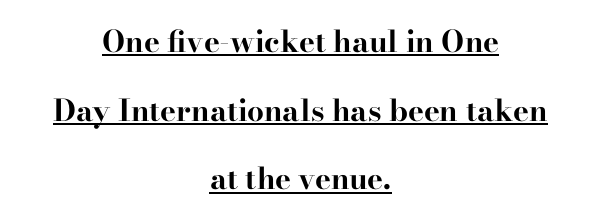
The passage shown is typed in a proportional face where columns would drift. Has an underline been added? It has. The designer dialed line spacing up above the default. Font category for this specimen: serif.
